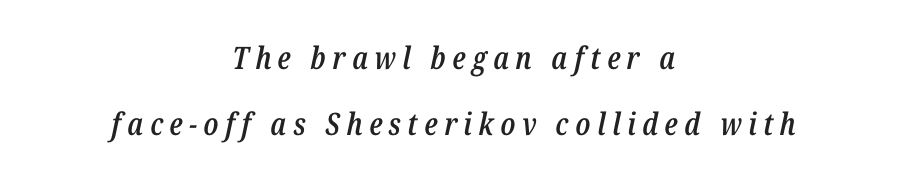
{"italic": "yes", "lean": "right", "slant_degrees": 12, "bold": "semi", "weight": "semibold", "width": "condensed", "stroke_contrast": "low", "x_height": "medium", "monospaced": "no", "underline": "no", "align": "center", "line_spacing": "loose", "line_spacing_ratio": 2.14, "letter_spacing": "wide", "letter_spacing_em": 0.21, "glyph_px": 31}
